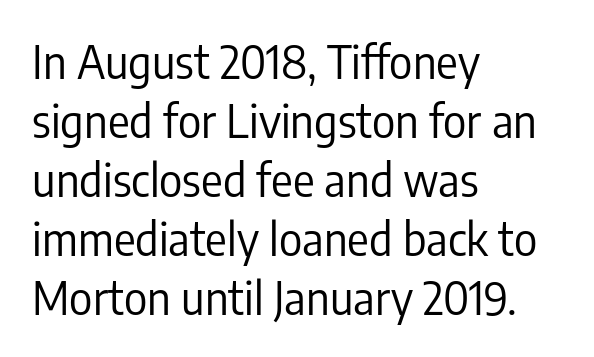
The block of text has a typical density, with ordinary space between rows. Check under the words: just untouched page. What kind of face is this? One without serifs — a sans. Leftover space on each line is placed entirely after the last word. You could not count columns in this text — the font is proportionally spaced. Summary of weight: not heavy and not bold.
